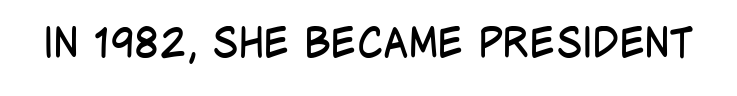
Here the designer chose a conventional face with non-uniform glyph widths. Any mark beneath the type? The region is blank. Check where the strokes stop: nothing finishes them off — pure sans. The typesetting does not lean heavy: it is not bold. The letters sit at their default tracking, neither squeezed nor spread. A roman cut, with each character standing at attention.
